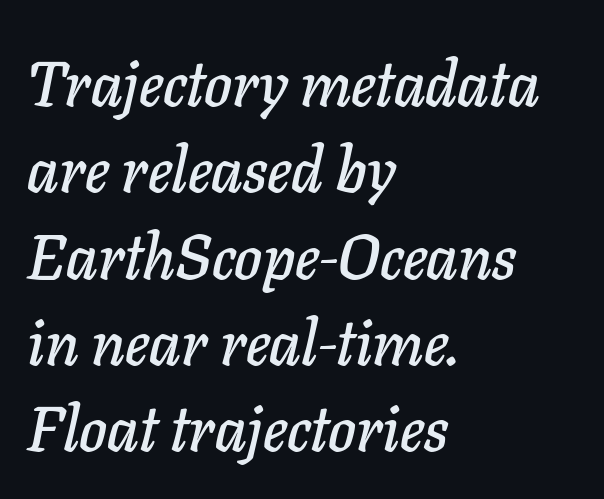
{"italic": "yes", "lean": "right", "slant_degrees": 11, "width": "normal", "stroke_contrast": "low", "x_height": "medium", "monospaced": "no", "underline": "no", "align": "left", "line_spacing": "normal", "line_spacing_ratio": 1.37, "letter_spacing": "normal", "letter_spacing_em": 0.0, "glyph_px": 63}
